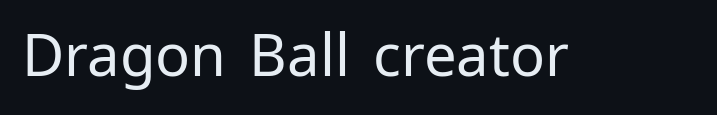
Q: Is the text bold? A: No.
Q: Is the text italic (slanted)? A: No, it is upright.
Q: Is the typeface a serif or a sans-serif typeface? A: Sans-serif.
Q: Is the text underlined? A: No.
Q: Is the spacing between letters normal or unusually wide? A: Normal.
Q: Width (condensed, normal, or wide)? A: Normal.
Q: Stroke contrast? A: Low.
Q: x-height? A: Medium.
Q: Monospaced? A: No.
